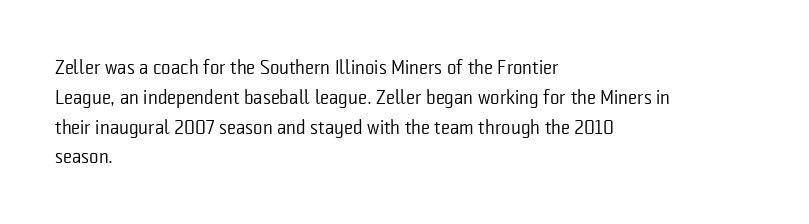
{"italic": "no", "bold": "no", "underline": "no", "align": "left", "line_spacing": "normal", "line_spacing_ratio": 1.49, "letter_spacing": "normal", "letter_spacing_em": 0.0, "glyph_px": 20}
